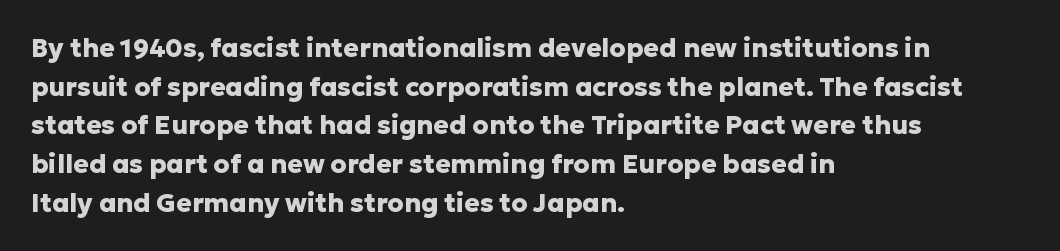
The image shows 26 px bold type, upright; set left-aligned, normal line spacing (1.49x), normal letter spacing, not underlined.
